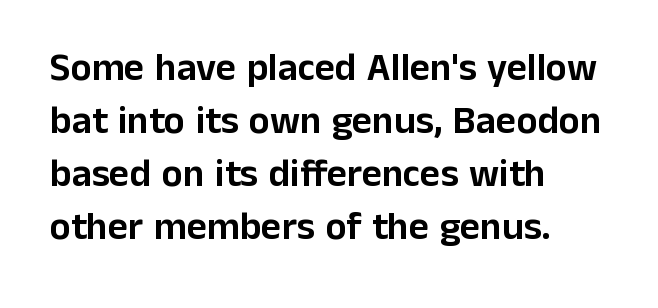
Q: Is the text italic (slanted)? A: No, it is upright.
Q: Is the typeface a serif or a sans-serif typeface? A: Sans-serif.
Q: Is the text underlined? A: No.
Q: How is the paragraph aligned? A: Left-aligned.
Q: Is the spacing between letters normal or unusually wide? A: Normal.
Q: Is the spacing between lines tight, normal or loose? A: Normal.
Q: Width (condensed, normal, or wide)? A: Normal.
Q: Stroke contrast? A: Low.
Q: x-height? A: Medium.
Q: Monospaced? A: No.
